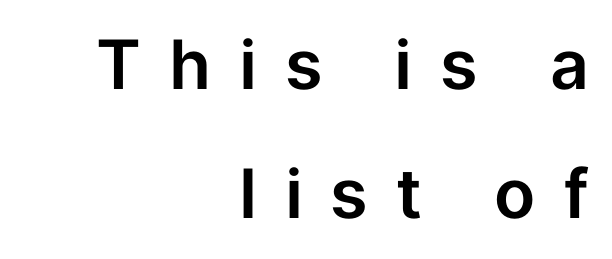
{"serif": "no", "italic": "no", "width": "normal", "stroke_contrast": "low", "x_height": "medium", "monospaced": "no", "underline": "no", "align": "right", "line_spacing": "loose", "line_spacing_ratio": 1.9, "letter_spacing": "wide", "letter_spacing_em": 0.41, "glyph_px": 68}
